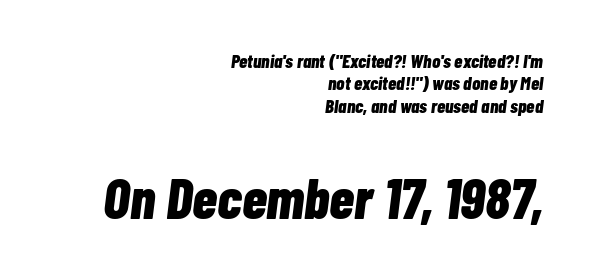
Size contrast runs from small at the top to large at the bottom. A dark, heavy texture on the line: the type is bold. The words here are not underlined. Spacing verdict: proportional, widths tailored to each character.
